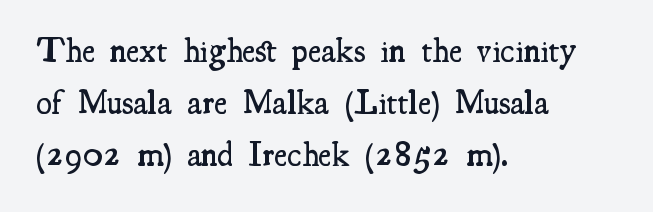
{"serif": "yes", "italic": "no", "bold": "semi", "weight": "semibold", "width": "condensed", "stroke_contrast": "medium", "x_height": "small", "monospaced": "no", "underline": "no", "align": "left", "line_spacing": "normal", "line_spacing_ratio": 1.48, "letter_spacing": "normal", "letter_spacing_em": 0.0, "glyph_px": 35}
